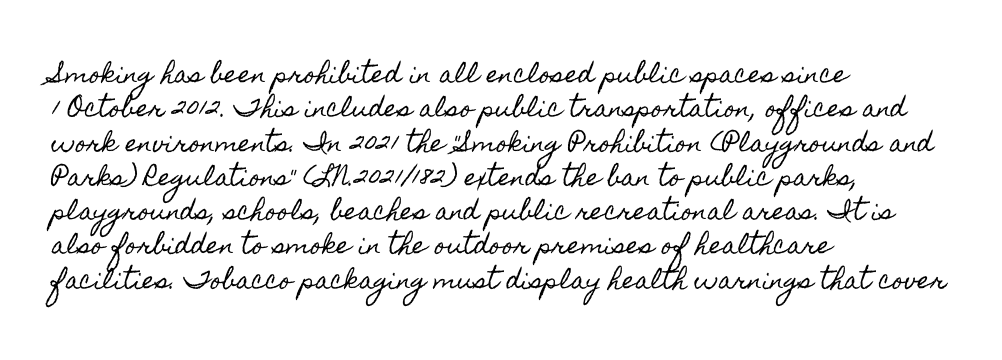
Q: Is the text italic (slanted)? A: Yes.
Q: Is the text underlined? A: No.
Q: How is the paragraph aligned? A: Left-aligned.
Q: Is the spacing between letters normal or unusually wide? A: Normal.
Q: Is the spacing between lines tight, normal or loose? A: Normal.
